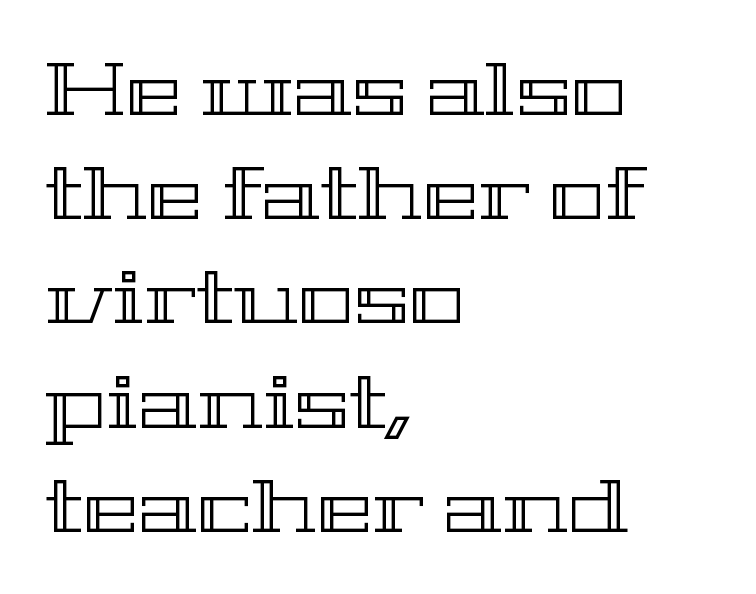
{"italic": "no", "width": "wide", "x_height": "medium", "monospaced": "no", "underline": "no", "align": "left", "line_spacing": "normal", "line_spacing_ratio": 1.39, "letter_spacing": "normal", "letter_spacing_em": 0.0, "glyph_px": 75}
